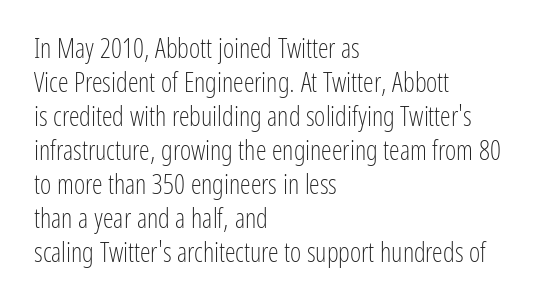
Q: Is the text bold? A: No.
Q: Is the text italic (slanted)? A: No, it is upright.
Q: Is the text underlined? A: No.
Q: How is the paragraph aligned? A: Left-aligned.
Q: Is the spacing between letters normal or unusually wide? A: Normal.
Q: Is the spacing between lines tight, normal or loose? A: Normal.
